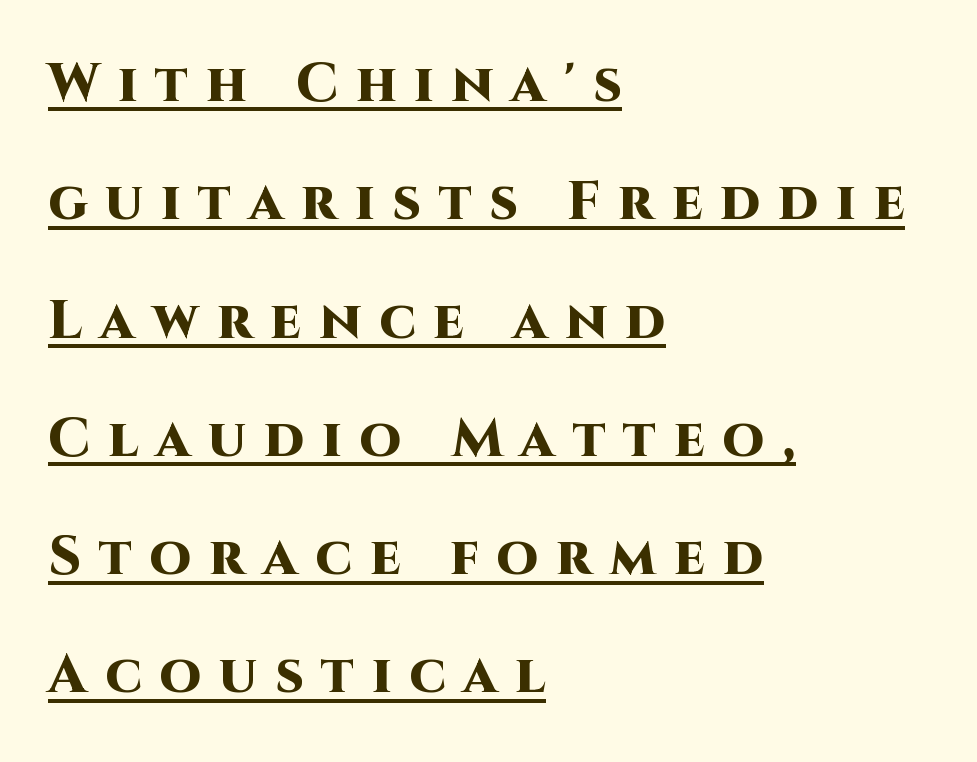
These characters rest on top of a visible drawn line. The characters display no serif detailing; their extremities are plain. A student would call this left alignment; a typographer would say flush left, rag right. Character widths vary here, with narrow letters taking less room than wide ones. Words appear elongated and porous because spacing is wide. If you measured baseline to baseline, you'd find a long distance.
